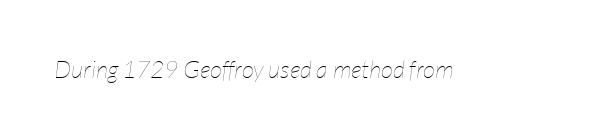
{"italic": "yes", "lean": "right", "slant_degrees": 7, "bold": "no", "underline": "no", "letter_spacing": "normal", "letter_spacing_em": 0.0, "glyph_px": 24}
